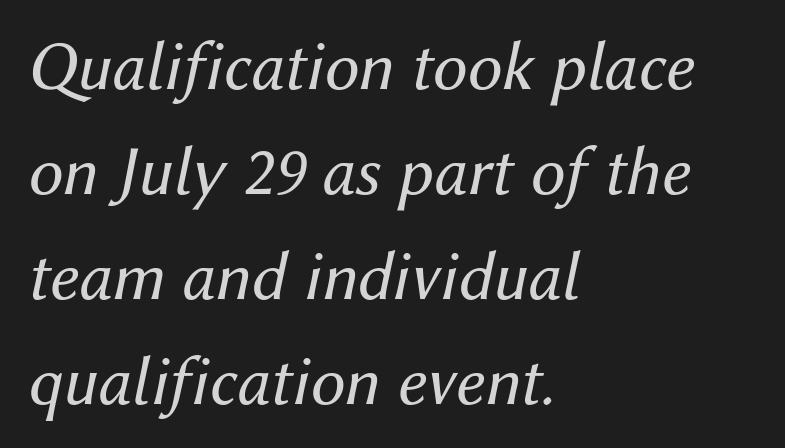
{"italic": "yes", "lean": "right", "slant_degrees": 12, "bold": "no", "weight": "regular", "width": "normal", "stroke_contrast": "medium", "x_height": "medium", "monospaced": "no", "underline": "no", "align": "left", "line_spacing": "normal", "line_spacing_ratio": 1.5, "letter_spacing": "normal", "letter_spacing_em": 0.0, "glyph_px": 70}
